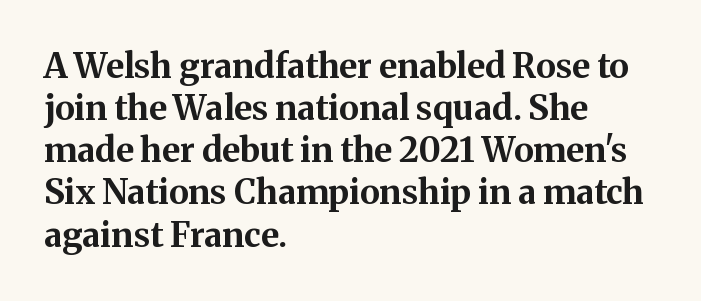
{"serif": "yes", "italic": "no", "bold": "yes", "weight": "bold", "width": "normal", "stroke_contrast": "medium", "x_height": "medium", "monospaced": "no", "underline": "no", "align": "left", "line_spacing_ratio": 1.24, "letter_spacing": "normal", "letter_spacing_em": 0.0, "glyph_px": 34}
